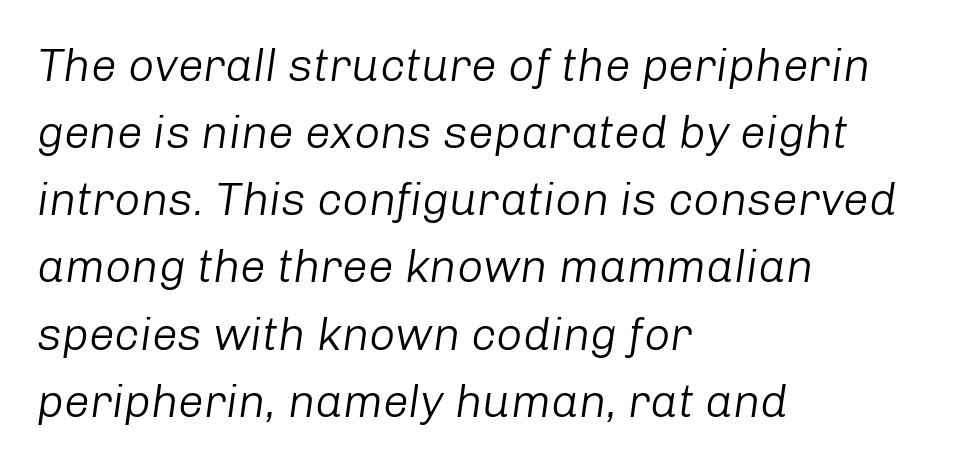
Regular leading. Think of a printed novel: that variable character pitch is what you see here. Quick note: italic. The rendering keeps characters at their native spacing. The strokes carry an ordinary text weight at most. Type without underlining.
